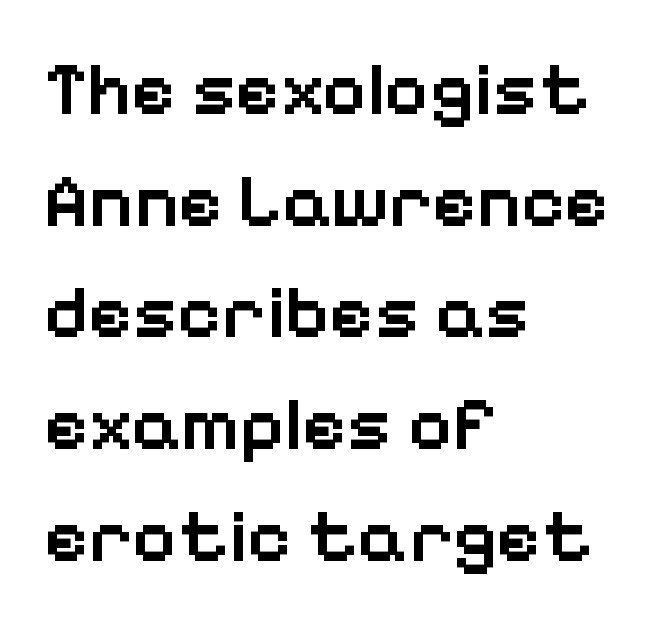
Line starts are locked; line ends wander. Look at the bottom of the vertical strokes: they stop flat, with no serifs. The typesetting leans somewhat heavy: a semibold. Characters remain perfectly vertical along every line. The face used here is rendered with its standard letterfit. Proportional: the letters do not fall into vertical columns.
